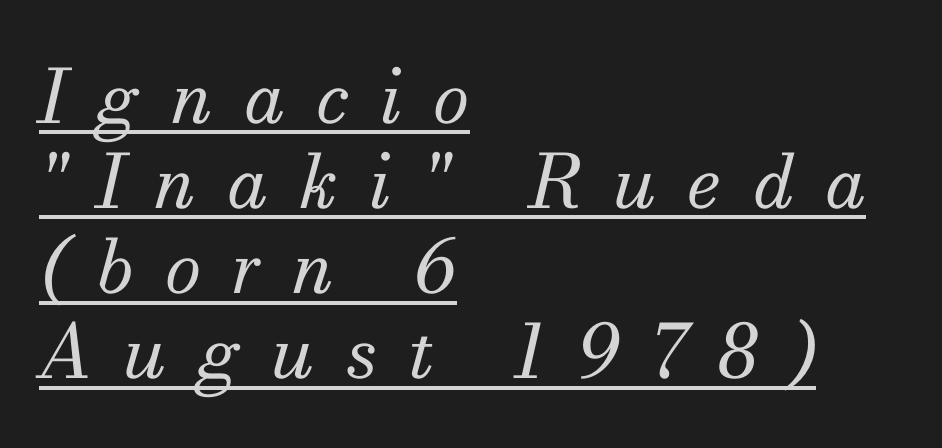
A typesetter would call this leading minimal, almost set solid. Do the characters align in a grid? No, the font is proportional. Stems and bowls with no extra thickness — not bold. Notice how a bar underscores the lettering throughout.
